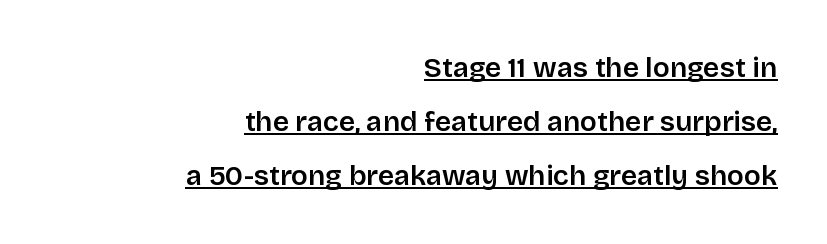
Q: Is the text bold? A: Semi-bold.
Q: Is the text italic (slanted)? A: No, it is upright.
Q: Is the typeface a serif or a sans-serif typeface? A: Sans-serif.
Q: Is the text underlined? A: Yes.
Q: How is the paragraph aligned? A: Right-aligned.
Q: Is the spacing between letters normal or unusually wide? A: Normal.
Q: Is the spacing between lines tight, normal or loose? A: Loose.
Q: Width (condensed, normal, or wide)? A: Normal.
Q: Stroke contrast? A: Low.
Q: x-height? A: Large.
Q: Monospaced? A: No.
